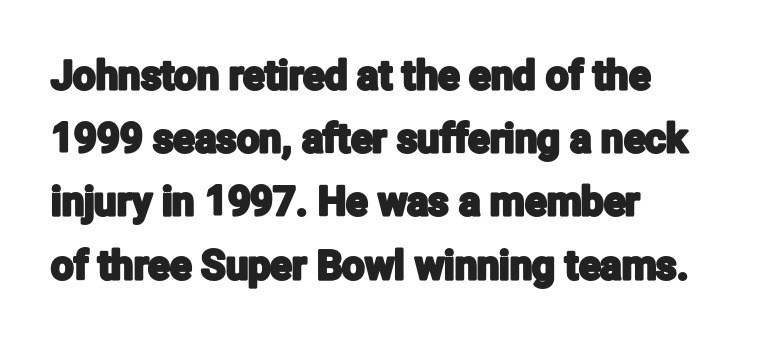
{"serif": "no", "italic": "no", "width": "condensed", "stroke_contrast": "low", "x_height": "medium", "monospaced": "no", "underline": "no", "align": "left", "line_spacing": "normal", "line_spacing_ratio": 1.58, "letter_spacing": "normal", "letter_spacing_em": 0.0, "glyph_px": 40}
